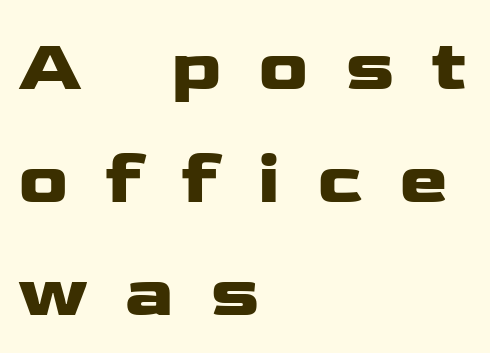
{"serif": "no", "italic": "no", "width": "wide", "stroke_contrast": "low", "x_height": "medium", "monospaced": "no", "underline": "no", "align": "left", "line_spacing": "normal", "line_spacing_ratio": 1.53, "letter_spacing": "wide", "letter_spacing_em": 0.49, "glyph_px": 74}
